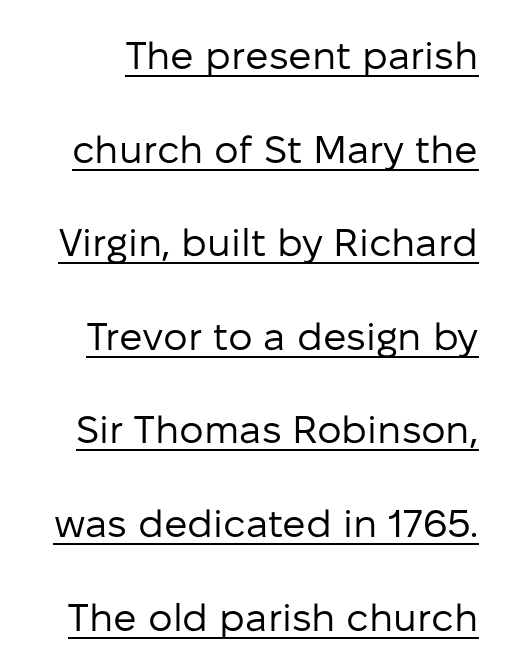
Nothing heavy about these letters — not bold at all. Check where the strokes stop: nothing finishes them off — pure sans. If you measured baseline to baseline, you'd find a long distance. Has an underline been added? It has. Each letter keeps its own natural width here, so spacing adapts to shape. The rendering keeps characters at their native spacing.
